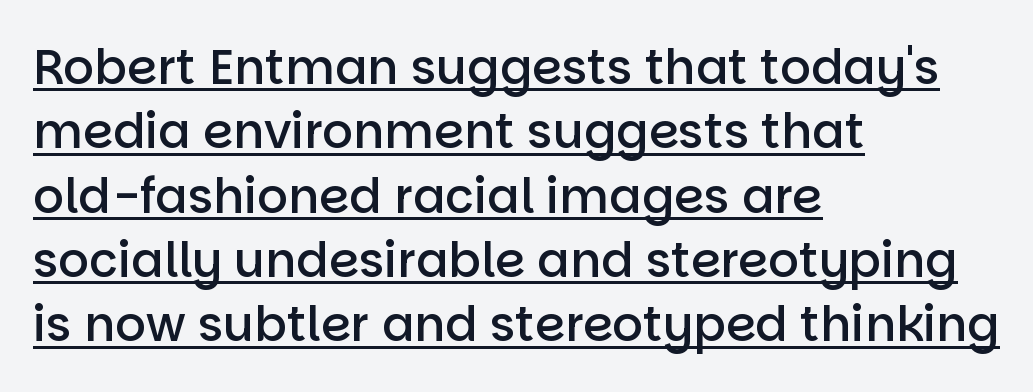
Does the type have serifs? No, each stem ends abruptly. Here the glyphs are tracked normally, forming tight word shapes. The rendering uses a moderate line-height, typical for paragraphs. Emphasis is given by a line drawn under the lettering.
